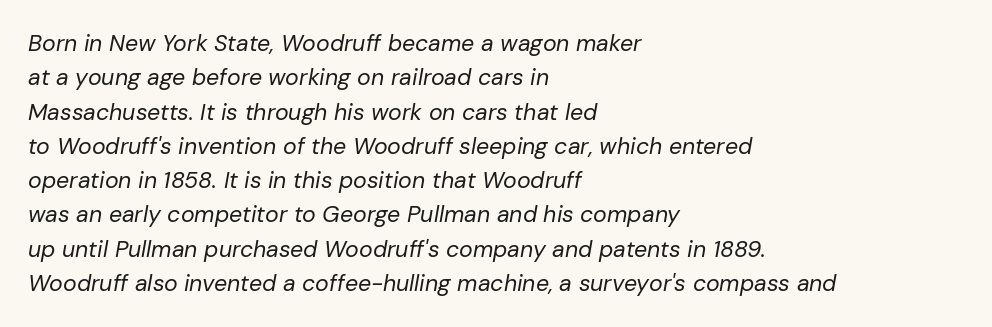
The image shows 23 px text type, italic (leaning right); set left-aligned, normal line spacing (1.49x), normal letter spacing, not underlined.
